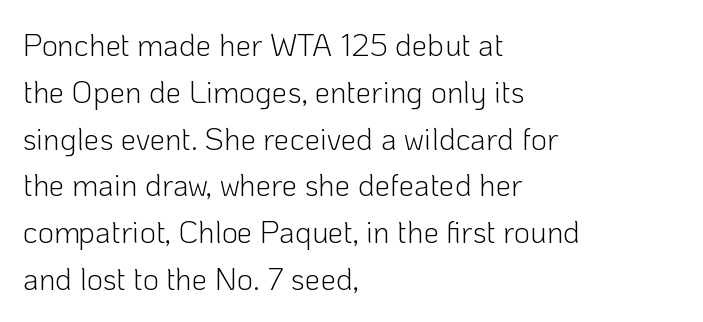
{"serif": "no", "italic": "no", "bold": "no", "weight": "light", "width": "normal", "stroke_contrast": "low", "x_height": "medium", "monospaced": "no", "underline": "no", "align": "left", "line_spacing": "normal", "line_spacing_ratio": 1.51, "letter_spacing": "normal", "letter_spacing_em": 0.0, "glyph_px": 31}
